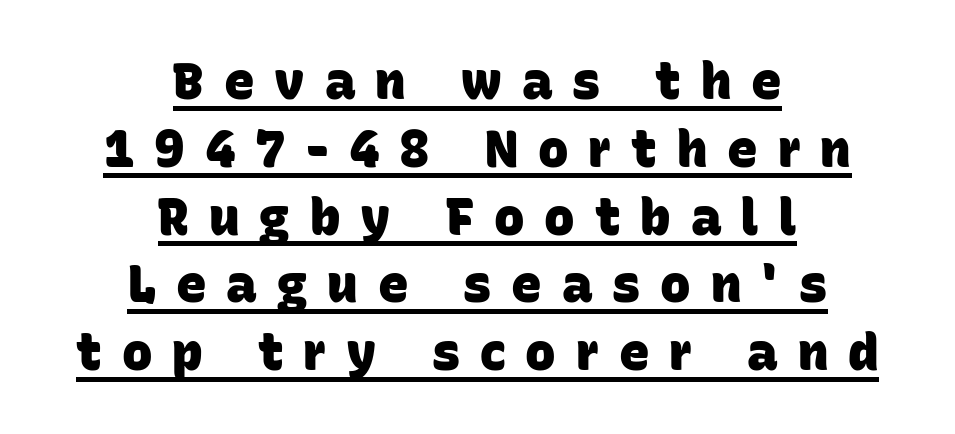
The image shows 51 px heavy sans-serif type; set centered, normal line spacing (1.33x), unusually wide letter spacing (+0.39 em), underlined; low stroke contrast and a large x-height.
